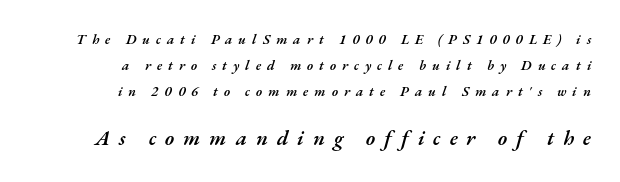
Layout note: lines flush right. Beneath every word, the page is bare. Stroke thickness is moderately raised; the sample reads as semibold. Does the bottom block carry the larger type? Yes, it does. The tracking reads as deliberately expanded to a designer's eye. Tall strokes in this sample are angled rather than plumb.
